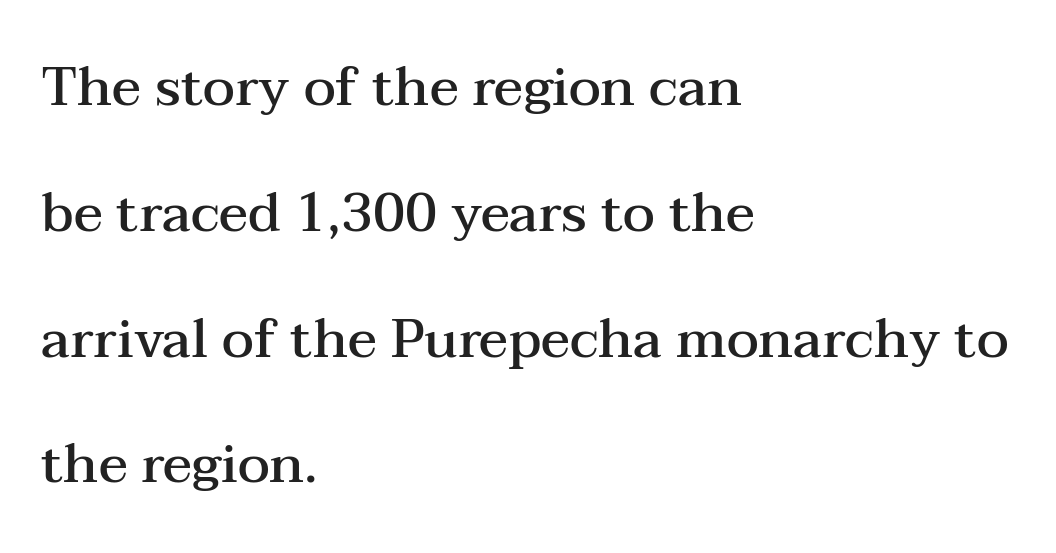
{"serif": "yes", "italic": "no", "bold": "semi", "weight": "semibold", "width": "wide", "stroke_contrast": "medium", "x_height": "medium", "monospaced": "no", "underline": "no", "align": "left", "line_spacing": "loose", "line_spacing_ratio": 2.33, "letter_spacing": "normal", "letter_spacing_em": 0.0, "glyph_px": 54}
